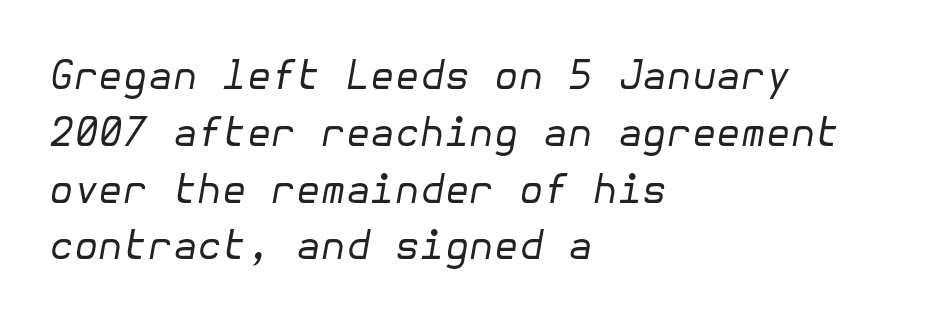
The image shows 40 px regular-weight type, italic (leaning right); set left-aligned, normal line spacing (1.42x), normal letter spacing, not underlined; low stroke contrast and a medium x-height.
